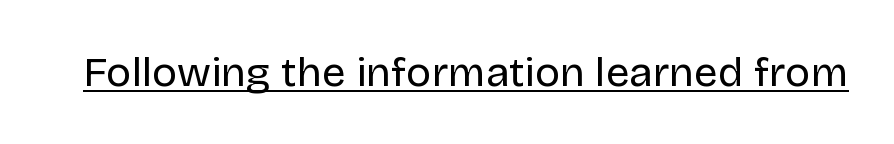
The image shows 42 px regular-weight sans-serif type, upright; set normal letter spacing, underlined; low stroke contrast and a large x-height.
